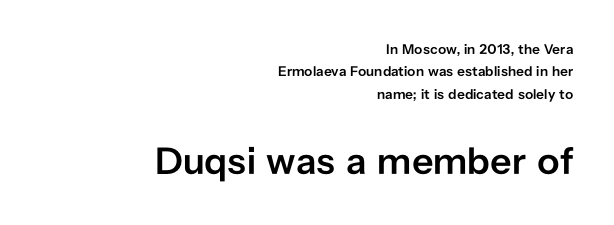
Q: Is the text bold? A: Semi-bold.
Q: Is the text italic (slanted)? A: No, it is upright.
Q: Is the typeface a serif or a sans-serif typeface? A: Sans-serif.
Q: Is the text underlined? A: No.
Q: How is the paragraph aligned? A: Right-aligned.
Q: Is the spacing between letters normal or unusually wide? A: Normal.
Q: Is the spacing between lines tight, normal or loose? A: Normal.
Q: Which block of text is set in a larger size, the first (top) or the second (bottom)? A: The second (bottom) one.
Q: Width (condensed, normal, or wide)? A: Normal.
Q: Stroke contrast? A: Low.
Q: x-height? A: Medium.
Q: Monospaced? A: No.
